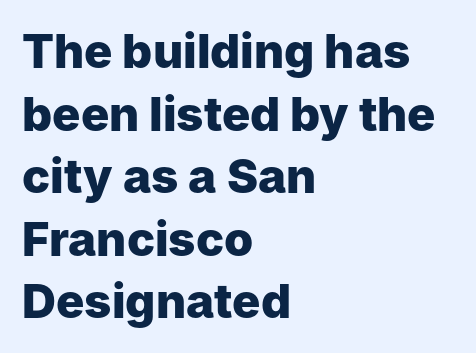
The image shows 47 px heavy sans-serif type, upright; set left-aligned, normal line spacing (1.33x), normal letter spacing, not underlined; low stroke contrast and a medium x-height.
